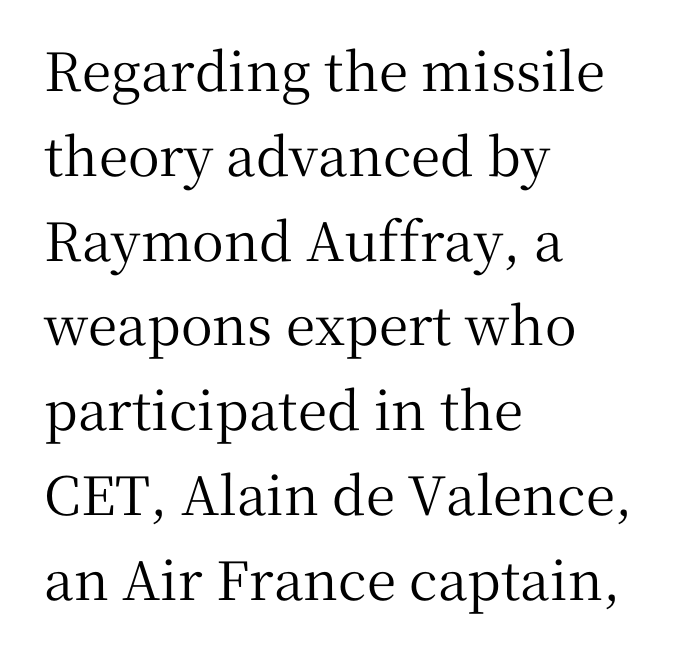
Q: Is the text italic (slanted)? A: No, it is upright.
Q: Is the typeface a serif or a sans-serif typeface? A: Serif.
Q: Is the text underlined? A: No.
Q: How is the paragraph aligned? A: Left-aligned.
Q: Is the spacing between letters normal or unusually wide? A: Normal.
Q: Is the spacing between lines tight, normal or loose? A: Normal.
Q: Width (condensed, normal, or wide)? A: Normal.
Q: Stroke contrast? A: Medium.
Q: x-height? A: Medium.
Q: Monospaced? A: No.
